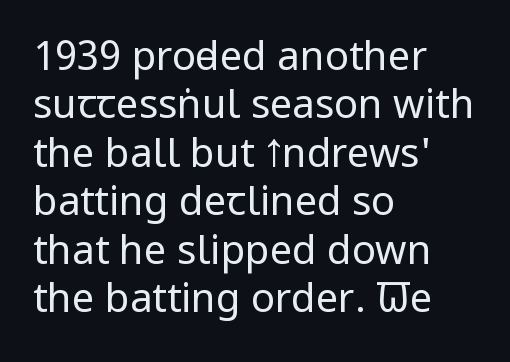
Each letter's strokes conclude bluntly, with no projecting serifs. The passage shown is not bold in any degree. These lines are rendered in a variable-pitch font. Reading down the block, your eye returns to a fixed left position each line.
